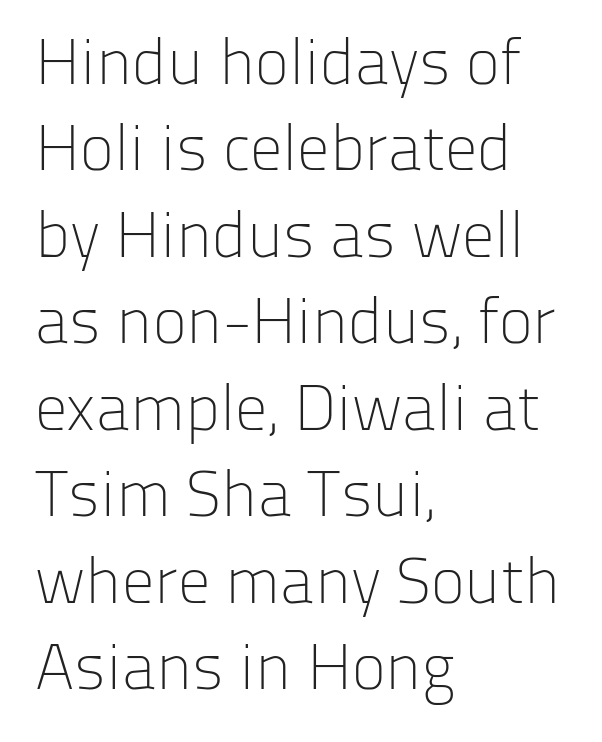
The image shows 65 px light sans-serif type, upright; set left-aligned, normal line spacing (1.33x), normal letter spacing, not underlined; low stroke contrast and a medium x-height.
